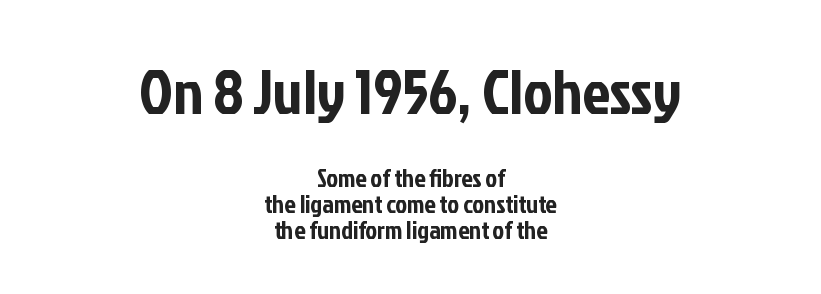
The image shows 62 px condensed sans-serif type, upright; set centered, tight line spacing (1.03x), normal letter spacing, not underlined; the first (top) block is 2.48x larger; low stroke contrast and a medium x-height.
